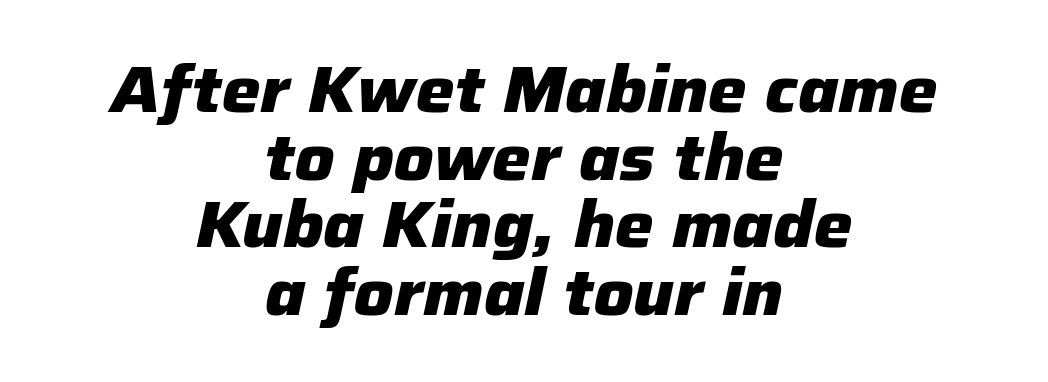
The image shows 65 px heavy type, italic (leaning right); set centered, tight line spacing (1.04x), normal letter spacing, not underlined; low stroke contrast and a medium x-height.
